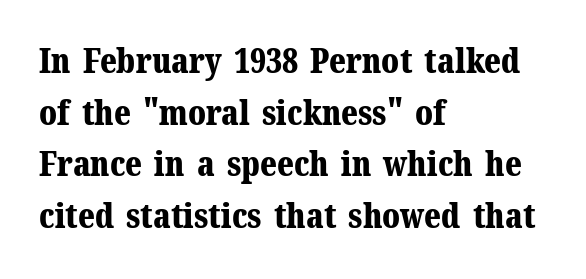
Q: Is the text bold? A: Yes.
Q: Is the text italic (slanted)? A: No, it is upright.
Q: Is the typeface a serif or a sans-serif typeface? A: Serif.
Q: Is the text underlined? A: No.
Q: How is the paragraph aligned? A: Left-aligned.
Q: Is the spacing between letters normal or unusually wide? A: Normal.
Q: Is the spacing between lines tight, normal or loose? A: Normal.
Q: Width (condensed, normal, or wide)? A: Normal.
Q: Stroke contrast? A: Medium.
Q: x-height? A: Medium.
Q: Monospaced? A: No.
